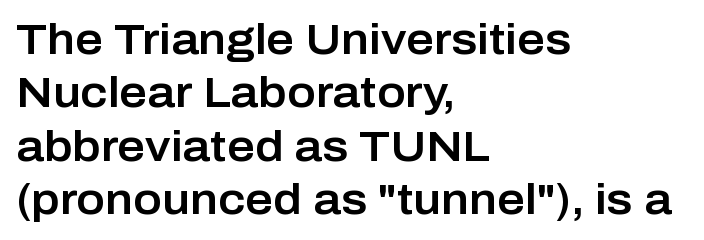
Q: Is the text italic (slanted)? A: No, it is upright.
Q: Is the typeface a serif or a sans-serif typeface? A: Sans-serif.
Q: Is the text underlined? A: No.
Q: How is the paragraph aligned? A: Left-aligned.
Q: Is the spacing between letters normal or unusually wide? A: Normal.
Q: Width (condensed, normal, or wide)? A: Normal.
Q: Stroke contrast? A: Low.
Q: x-height? A: Medium.
Q: Monospaced? A: No.
